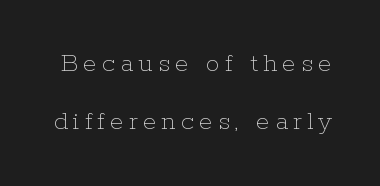
Upright lettering throughout. The face used here is proportionally spaced, like ordinary book or web type. Nothing heavy about these letters — not bold at all. A bare baseline throughout the passage. Horizontal bands of white between lines are thick stripes.
